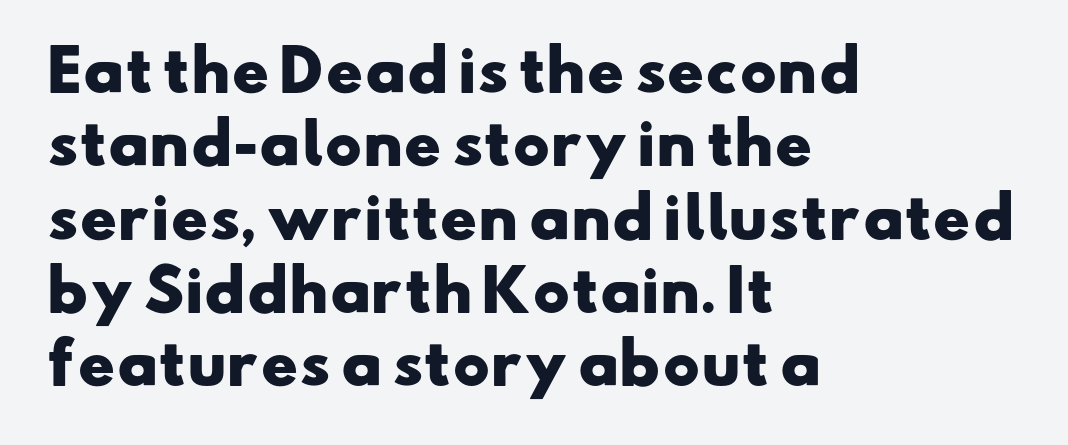
{"serif": "no", "bold": "yes", "weight": "heavy", "width": "wide", "stroke_contrast": "low", "x_height": "small", "monospaced": "no", "underline": "no", "align": "left", "line_spacing": "normal", "line_spacing_ratio": 1.31, "letter_spacing": "normal", "letter_spacing_em": 0.0, "glyph_px": 56}
